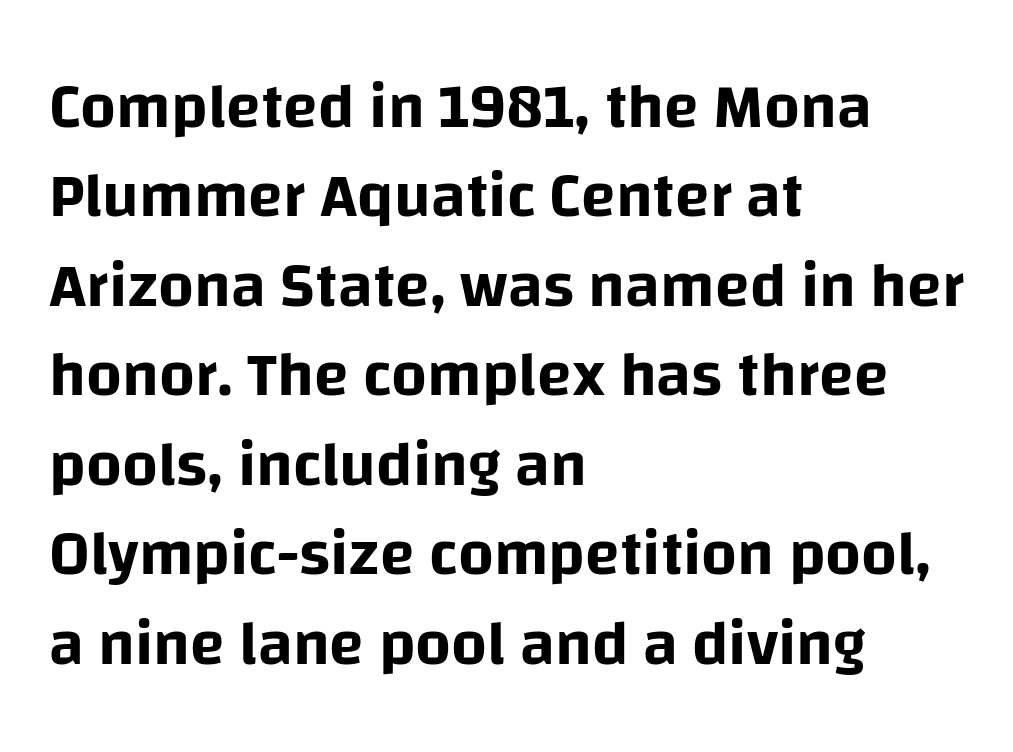
The specimen reads as upright at a glance. Underlining? Definitely not there. The letters advance in unequal steps, a hallmark of proportional type. The designer went with a sans here, leaving each stem footless. Layout note: lines flush left.
